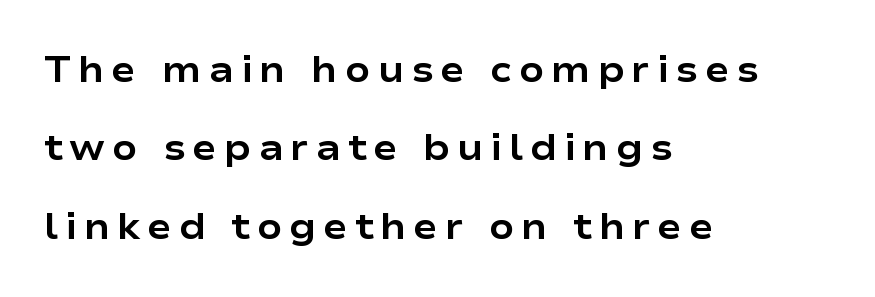
The image shows 37 px bold, wide sans-serif type, upright; set left-aligned, loose line spacing (2.12x), not underlined; low stroke contrast and a medium x-height.
